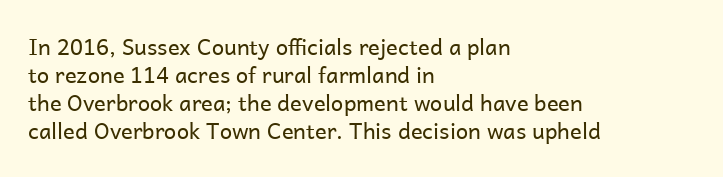
Normally led — the rows are evenly, conventionally spaced. Underlining? Definitely not there. The axis of the letterforms is exactly vertical. The passage is arranged the way most books set body copy — flush left. Default kerning and tracking; the words read as compact shapes.
